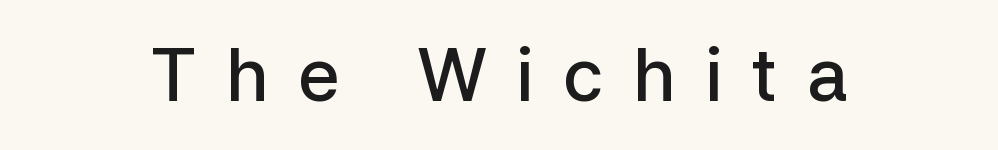
{"serif": "no", "italic": "no", "bold": "semi", "weight": "semibold", "width": "normal", "stroke_contrast": "low", "x_height": "medium", "monospaced": "no", "underline": "no", "align": "center", "letter_spacing": "wide", "letter_spacing_em": 0.4, "glyph_px": 72}
